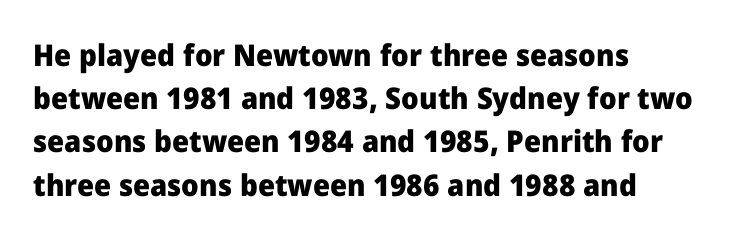
Summary of vertical rhythm: regular, with standard interline spacing. Check the space under the baseline: it is left empty. Type style note: lacks serifs. Tracking value appears to be zero — textbook default spacing. Emphasis by weight is at full strength: bold.
